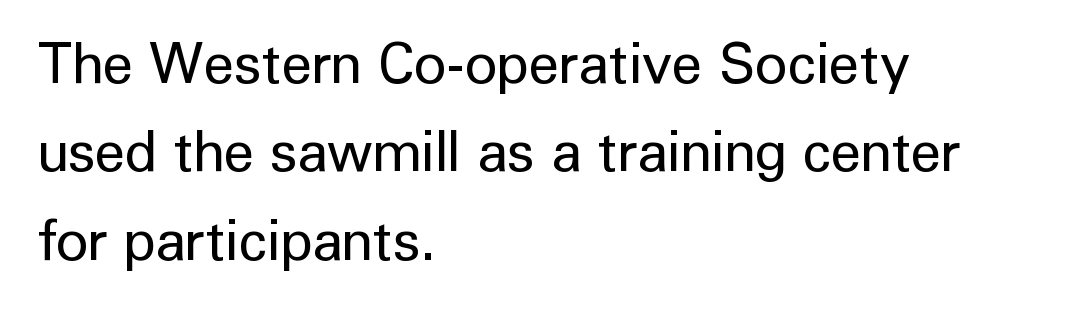
{"serif": "no", "italic": "no", "bold": "no", "weight": "regular", "width": "normal", "stroke_contrast": "low", "x_height": "medium", "monospaced": "no", "underline": "no", "align": "left", "line_spacing": "normal", "line_spacing_ratio": 1.58, "letter_spacing": "normal", "letter_spacing_em": 0.0, "glyph_px": 56}
